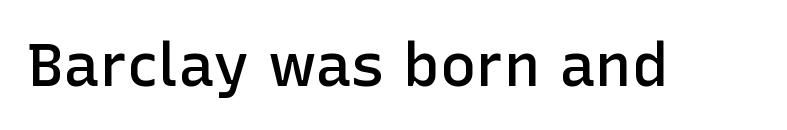
Clear beneath every line of the passage. In terms of letterspacing, this is plain default setting. You could not count columns in this text — the font is proportionally spaced. Tall strokes in this sample are plumb rather than angled.
